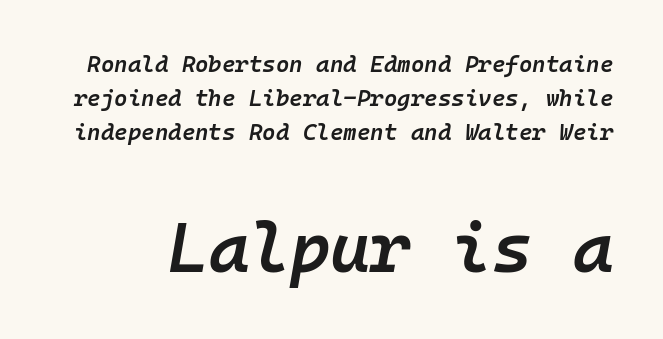
Q: Is the text bold? A: Semi-bold.
Q: Is the text italic (slanted)? A: Yes, it leans right by about 10 degrees.
Q: Is the text underlined? A: No.
Q: Is the spacing between letters normal or unusually wide? A: Normal.
Q: Is the spacing between lines tight, normal or loose? A: Normal.
Q: Which block of text is set in a larger size, the first (top) or the second (bottom)? A: The second (bottom) one.
Q: Width (condensed, normal, or wide)? A: Normal.
Q: Stroke contrast? A: Low.
Q: x-height? A: Medium.
Q: Monospaced? A: Yes.
